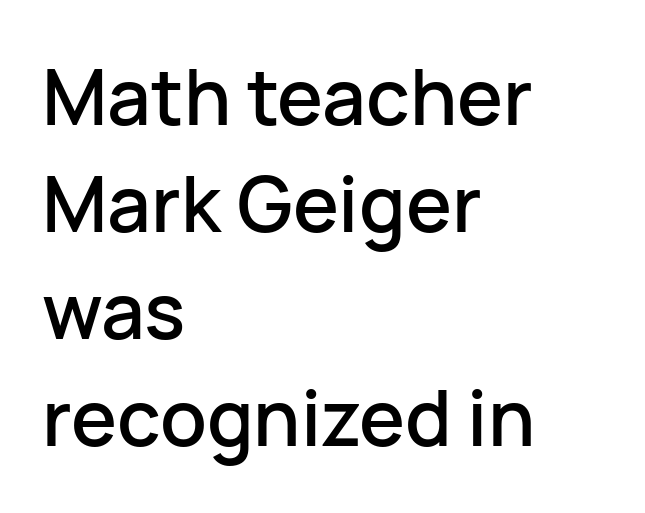
The image shows 77 px sans-serif type, upright; set left-aligned, normal line spacing (1.39x), normal letter spacing, not underlined; low stroke contrast and a medium x-height.
